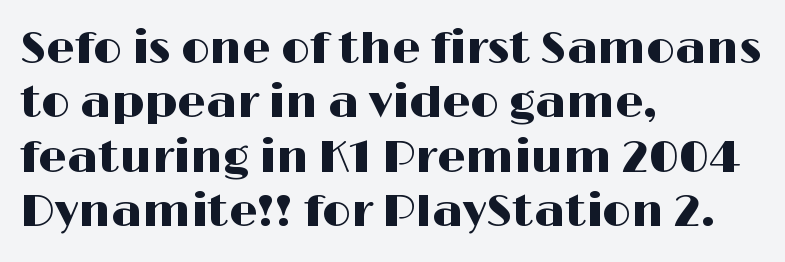
The face used here is a sans, in the tradition of grotesques and geometrics. Compared with typical body copy, the letter spacing here is the same. Visually the block forms a straight wall on the left and a jagged coastline on the right. Unmarked baselines from the first word to the last.
